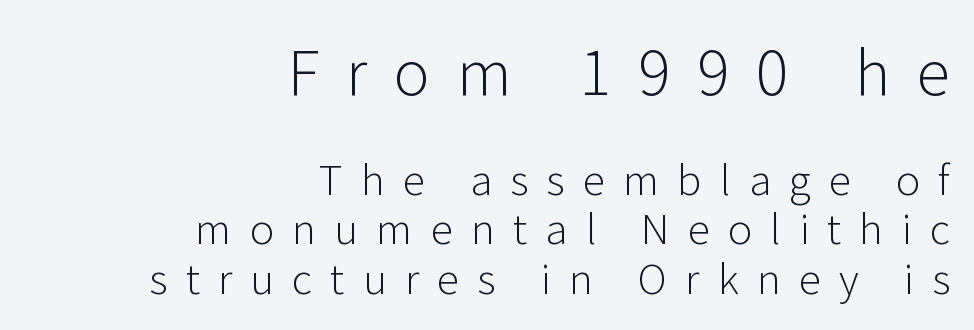
The image shows 61 px light sans-serif type, upright; set right-aligned, line spacing 1.21x, unusually wide letter spacing (+0.44 em), not underlined; the first (top) block is 1.49x larger; low stroke contrast and a medium x-height.
